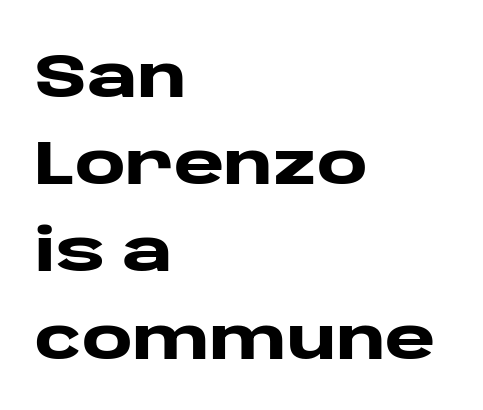
Pretty heavy lettering here — definitely bold. Underline: absent. This block has exactly the height ordinary leading produces. Spacing verdict: proportional, widths tailored to each character.
